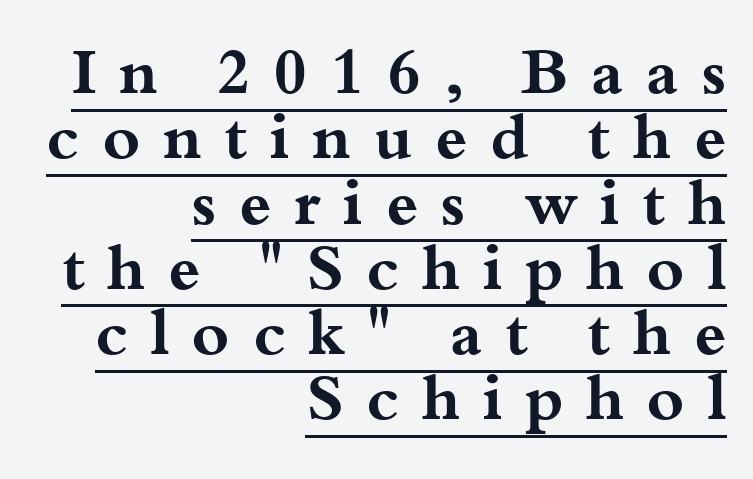
Nope, not italic — everything's standing straight. The rendering uses the underline text-decoration. This rendering uses right alignment, leaving the left contour irregular. Do the characters align in a grid? No, the font is proportional.
